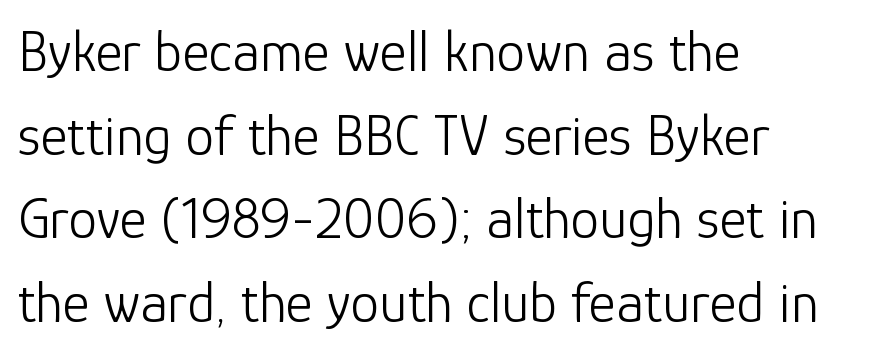
Is there any slant? The stems are plumb. Stems and bowls with no extra thickness — not bold. Letter spacing: default. Horizontally, the lines are justified to the leading edge only. The text was rendered using a sans face with plain stroke endings.
